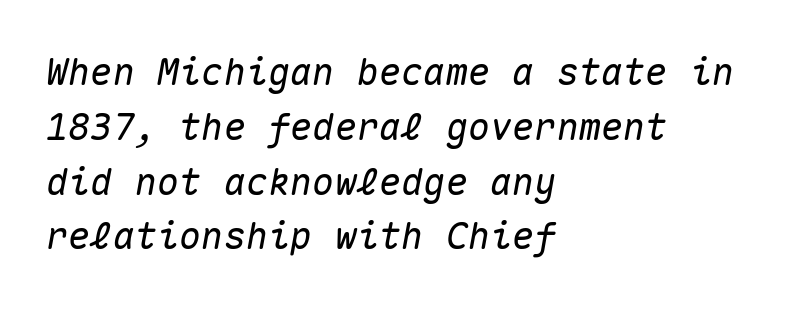
Q: Is the text italic (slanted)? A: Yes, it leans right by about 10 degrees.
Q: Is the text underlined? A: No.
Q: How is the paragraph aligned? A: Left-aligned.
Q: Is the spacing between letters normal or unusually wide? A: Normal.
Q: Is the spacing between lines tight, normal or loose? A: Normal.
Q: Width (condensed, normal, or wide)? A: Normal.
Q: Stroke contrast? A: Medium.
Q: x-height? A: Medium.
Q: Monospaced? A: Yes.
